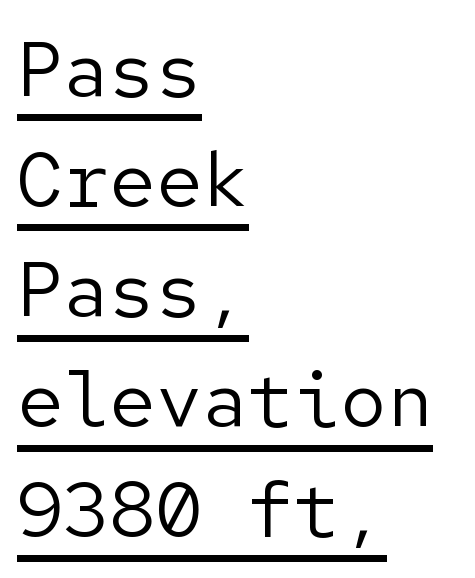
Q: Is the text bold? A: No.
Q: Is the text italic (slanted)? A: No, it is upright.
Q: Is the typeface a serif or a sans-serif typeface? A: Sans-serif.
Q: Is the text underlined? A: Yes.
Q: How is the paragraph aligned? A: Left-aligned.
Q: Is the spacing between letters normal or unusually wide? A: Normal.
Q: Is the spacing between lines tight, normal or loose? A: Normal.
Q: Width (condensed, normal, or wide)? A: Normal.
Q: Stroke contrast? A: Low.
Q: x-height? A: Medium.
